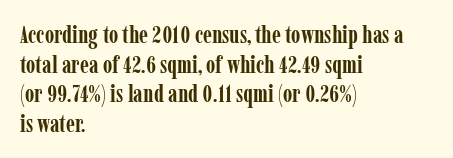
The image shows 24 px bold type, upright; set left-aligned, line spacing 1.23x, normal letter spacing, not underlined.
